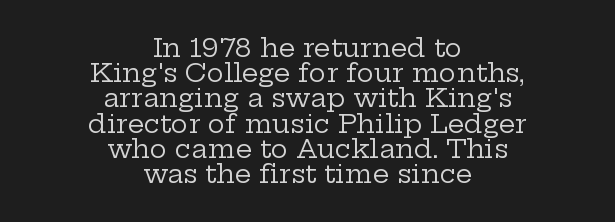
Q: Is the text bold? A: No.
Q: Is the text italic (slanted)? A: No, it is upright.
Q: Is the text underlined? A: No.
Q: How is the paragraph aligned? A: Centered.
Q: Is the spacing between letters normal or unusually wide? A: Normal.
Q: Is the spacing between lines tight, normal or loose? A: Tight.
